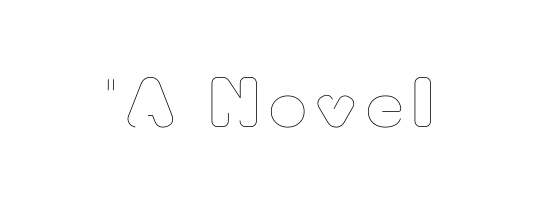
The specimen omits any rule beneath the text block's lines. In terms of posture, this sample is upright. This sample has the flowing, uneven cadence of proportional lettering. No letter is thick-stroked: the sample isn't bold.
